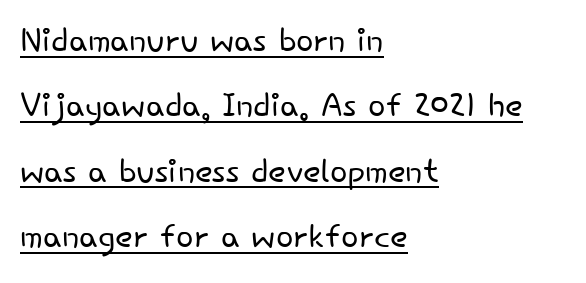
The image shows 46 px light sans-serif type, upright; set left-aligned, normal line spacing (1.42x), normal letter spacing, underlined; low stroke contrast and a small x-height.
